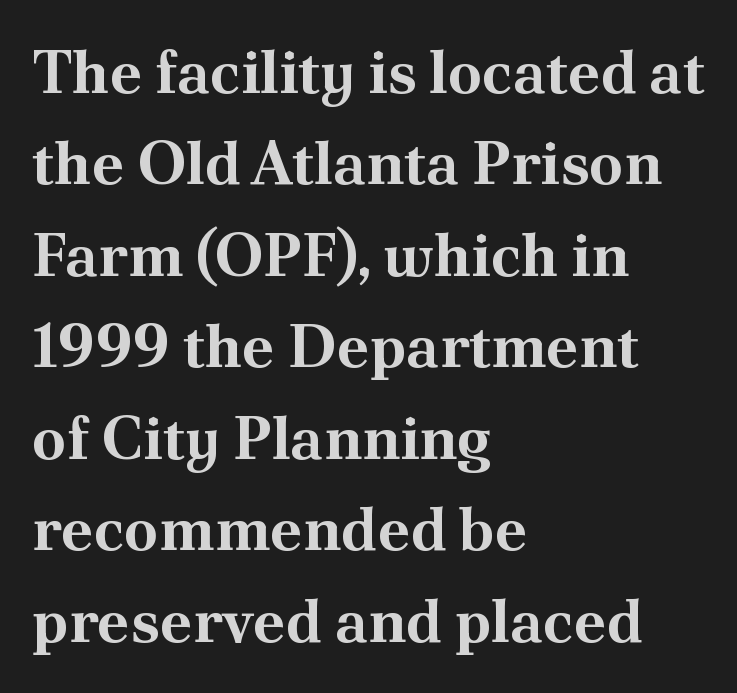
Look at the tracking — it's just the regular setting, nothing added. Think of a printed novel: that variable character pitch is what you see here. The strokes are fattened all the way to bold. What's the leading like? Ordinary, nothing unusual. Ordinary non-slanted type is in use. Which margin do the lines hug? The left one — the right edge is uneven.
